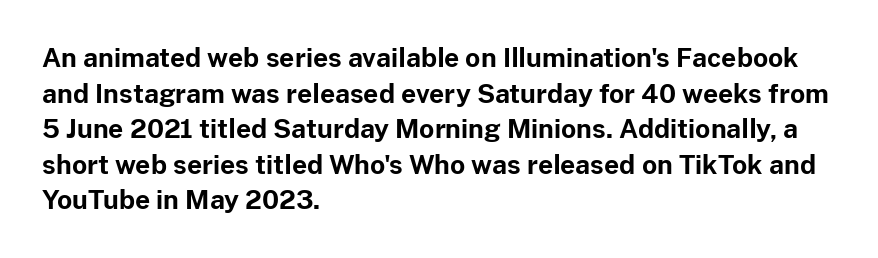
Q: Is the text bold? A: Yes.
Q: Is the text italic (slanted)? A: No, it is upright.
Q: Is the text underlined? A: No.
Q: How is the paragraph aligned? A: Left-aligned.
Q: Is the spacing between letters normal or unusually wide? A: Normal.
Q: Is the spacing between lines tight, normal or loose? A: Normal.
